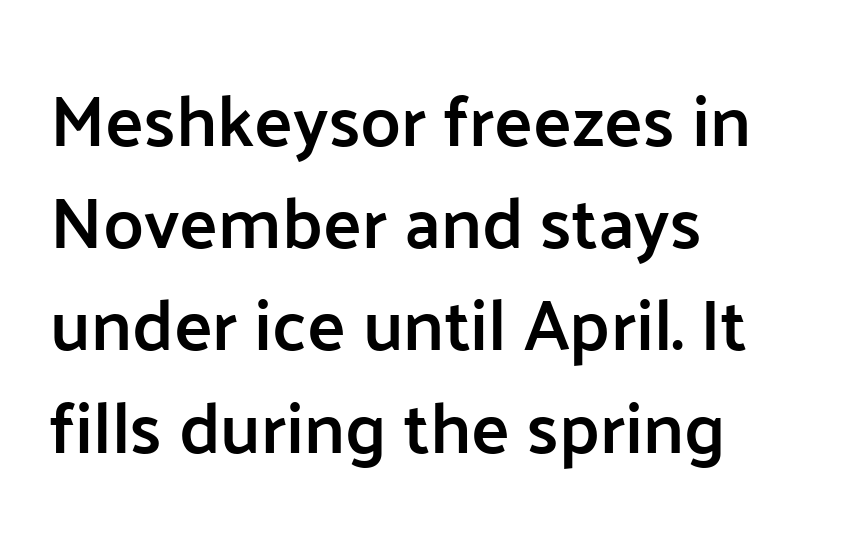
{"serif": "no", "italic": "no", "bold": "semi", "weight": "semibold", "width": "normal", "stroke_contrast": "low", "x_height": "medium", "monospaced": "no", "underline": "no", "align": "left", "line_spacing": "normal", "line_spacing_ratio": 1.42, "letter_spacing": "normal", "letter_spacing_em": 0.0, "glyph_px": 72}
